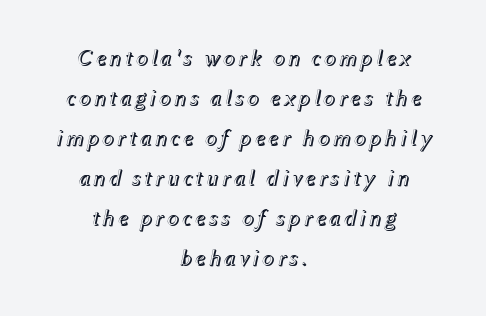
Q: Is the text italic (slanted)? A: Yes, it leans right by about 12 degrees.
Q: Is the text underlined? A: No.
Q: How is the paragraph aligned? A: Centered.
